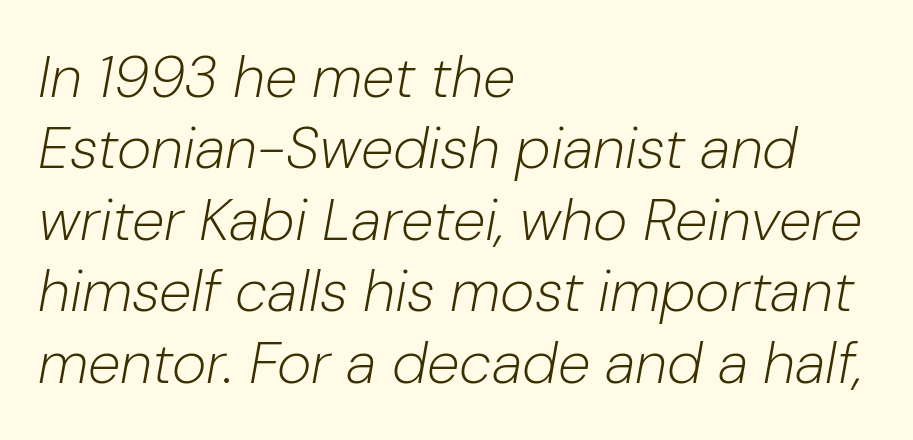
{"italic": "yes", "lean": "right", "slant_degrees": 10, "bold": "no", "weight": "light", "width": "normal", "stroke_contrast": "low", "x_height": "medium", "monospaced": "no", "underline": "no", "align": "left", "line_spacing_ratio": 1.21, "letter_spacing": "normal", "letter_spacing_em": 0.0, "glyph_px": 59}
